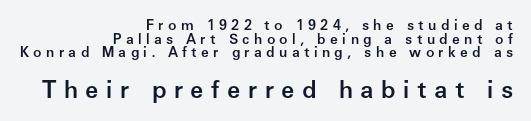
The tracking reads as deliberately expanded to a designer's eye. Which margin do the lines hug? The right one — the left edge is uneven. On the weight axis this lands at semibold, roughly 600. Unmarked baselines from the first word to the last. This is the regular roman posture of the typeface.
